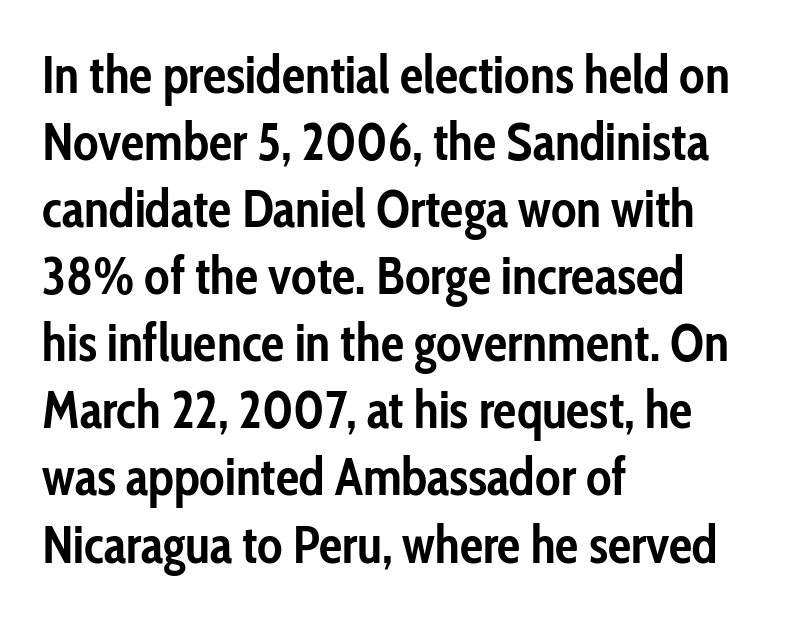
{"serif": "no", "italic": "no", "bold": "yes", "weight": "semibold", "width": "condensed", "stroke_contrast": "low", "x_height": "medium", "monospaced": "no", "underline": "no", "align": "left", "line_spacing": "normal", "line_spacing_ratio": 1.29, "letter_spacing": "normal", "letter_spacing_em": 0.0, "glyph_px": 52}
